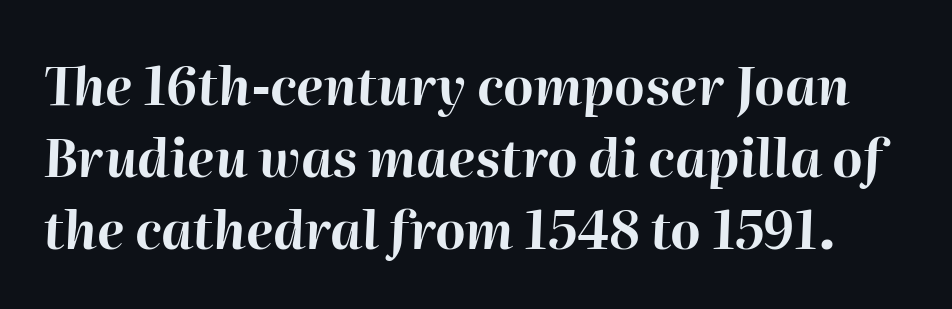
Q: Is the text bold? A: Yes.
Q: Is the text italic (slanted)? A: Yes, it leans right by about 2 degrees.
Q: Is the text underlined? A: No.
Q: Is the spacing between letters normal or unusually wide? A: Normal.
Q: Is the spacing between lines tight, normal or loose? A: Normal.
Q: Width (condensed, normal, or wide)? A: Normal.
Q: Stroke contrast? A: High.
Q: x-height? A: Medium.
Q: Monospaced? A: No.
